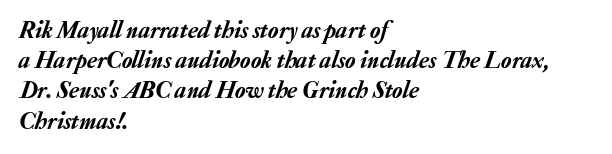
{"italic": "yes", "lean": "right", "slant_degrees": 20, "underline": "no", "align": "left", "line_spacing": "normal", "line_spacing_ratio": 1.26, "letter_spacing": "normal", "letter_spacing_em": 0.0, "glyph_px": 24}
